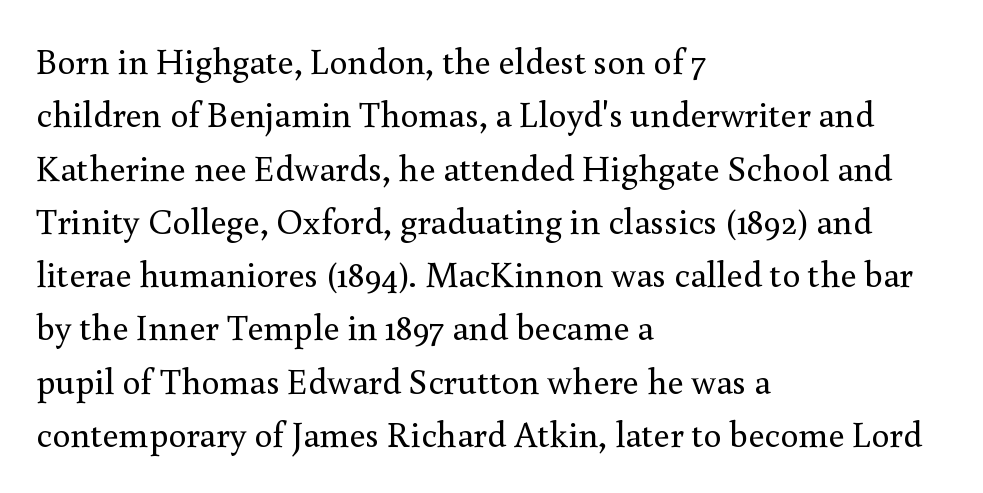
The image shows 36 px regular-weight serif type, upright; set left-aligned, normal line spacing (1.48x), normal letter spacing, not underlined; a small x-height.
